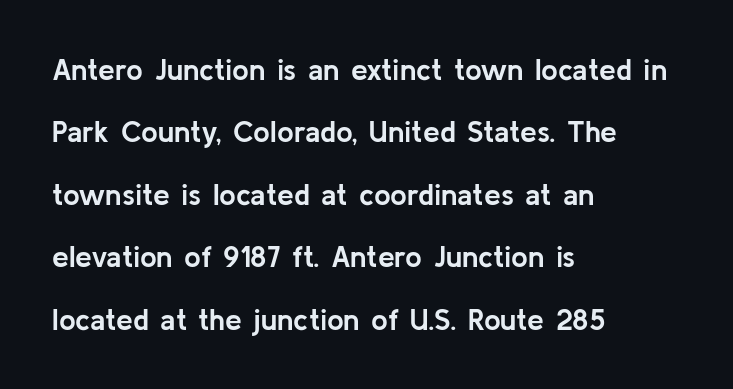
Q: Is the text bold? A: Yes.
Q: Is the text italic (slanted)? A: No, it is upright.
Q: Is the typeface a serif or a sans-serif typeface? A: Sans-serif.
Q: Is the text underlined? A: No.
Q: How is the paragraph aligned? A: Left-aligned.
Q: Is the spacing between letters normal or unusually wide? A: Normal.
Q: Is the spacing between lines tight, normal or loose? A: Loose.
Q: Width (condensed, normal, or wide)? A: Normal.
Q: Stroke contrast? A: Low.
Q: x-height? A: Medium.
Q: Monospaced? A: No.
